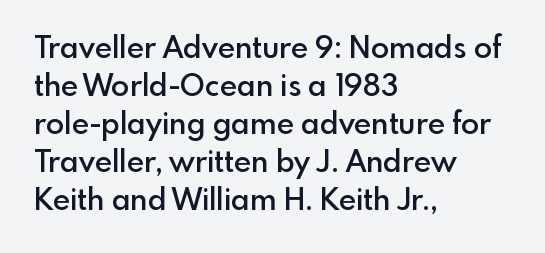
{"serif": "no", "italic": "no", "bold": "semi", "weight": "semibold", "width": "normal", "x_height": "small", "monospaced": "no", "underline": "no", "align": "left", "line_spacing": "normal", "line_spacing_ratio": 1.27, "letter_spacing": "normal", "letter_spacing_em": 0.0, "glyph_px": 30}
